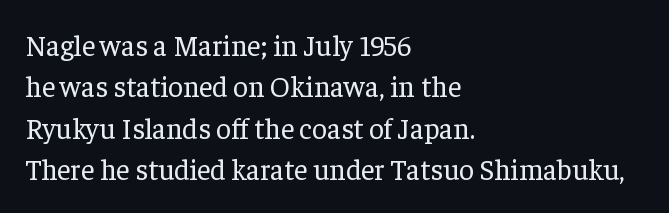
{"serif": "yes", "italic": "no", "bold": "no", "weight": "regular", "width": "normal", "stroke_contrast": "low", "x_height": "medium", "monospaced": "no", "underline": "no", "align": "left", "line_spacing": "normal", "line_spacing_ratio": 1.43, "letter_spacing": "normal", "letter_spacing_em": 0.0, "glyph_px": 29}
